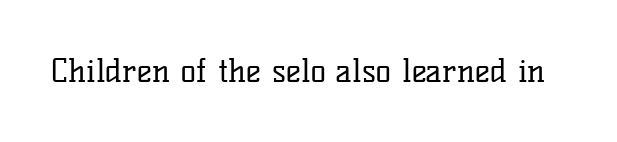
{"serif": "yes", "italic": "no", "bold": "no", "weight": "regular", "width": "normal", "stroke_contrast": "low", "x_height": "medium", "monospaced": "no", "underline": "no", "letter_spacing": "normal", "letter_spacing_em": 0.0, "glyph_px": 32}
